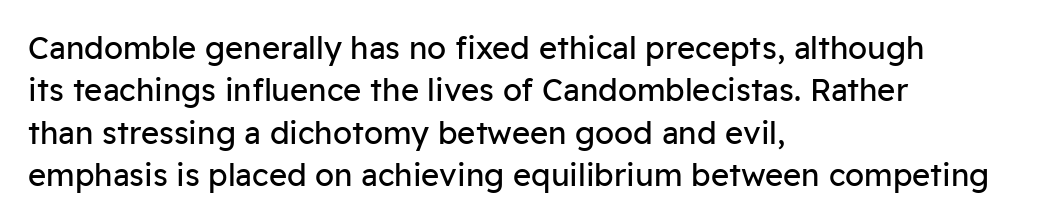
{"serif": "no", "italic": "no", "bold": "no", "weight": "regular", "width": "normal", "stroke_contrast": "low", "x_height": "medium", "monospaced": "no", "underline": "no", "align": "left", "line_spacing": "normal", "line_spacing_ratio": 1.37, "letter_spacing": "normal", "letter_spacing_em": 0.0, "glyph_px": 31}
